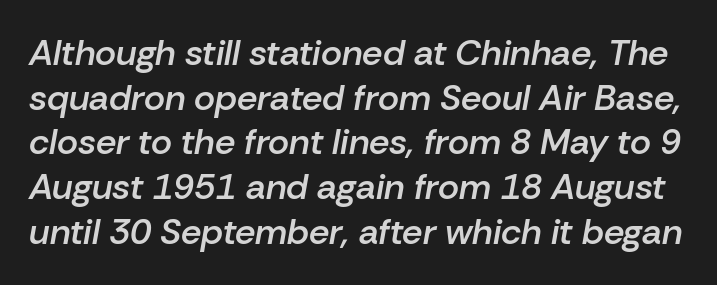
{"italic": "yes", "lean": "right", "slant_degrees": 10, "bold": "semi", "weight": "semibold", "width": "normal", "stroke_contrast": "low", "x_height": "medium", "monospaced": "no", "underline": "no", "line_spacing_ratio": 1.24, "letter_spacing": "normal", "letter_spacing_em": 0.0, "glyph_px": 36}
